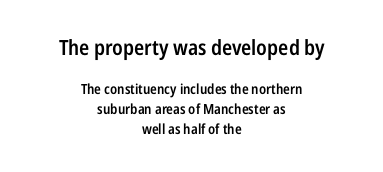
Q: Is the text bold? A: Semi-bold.
Q: Is the text italic (slanted)? A: No, it is upright.
Q: Is the text underlined? A: No.
Q: How is the paragraph aligned? A: Centered.
Q: Is the spacing between letters normal or unusually wide? A: Normal.
Q: Is the spacing between lines tight, normal or loose? A: Normal.
Q: Which block of text is set in a larger size, the first (top) or the second (bottom)? A: The first (top) one.
